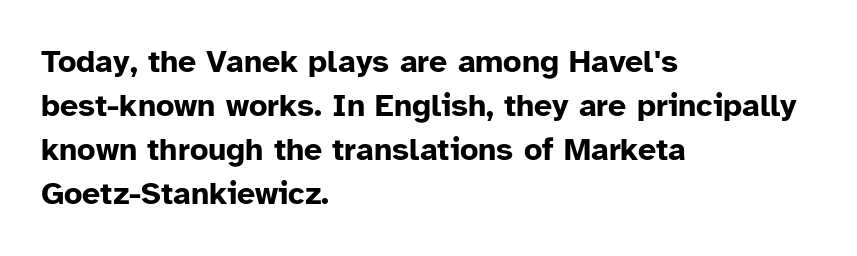
{"serif": "no", "italic": "no", "bold": "yes", "weight": "bold", "width": "normal", "stroke_contrast": "low", "x_height": "medium", "monospaced": "no", "underline": "no", "align": "left", "line_spacing": "normal", "line_spacing_ratio": 1.38, "letter_spacing": "normal", "letter_spacing_em": 0.0, "glyph_px": 32}
